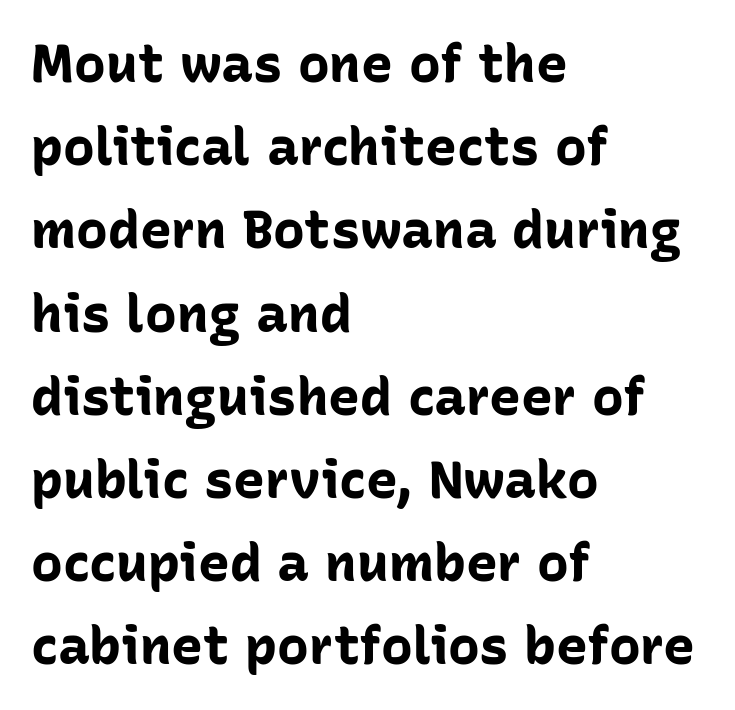
Q: Is the text bold? A: Yes.
Q: Is the text italic (slanted)? A: No, it is upright.
Q: Is the typeface a serif or a sans-serif typeface? A: Sans-serif.
Q: Is the text underlined? A: No.
Q: How is the paragraph aligned? A: Left-aligned.
Q: Is the spacing between letters normal or unusually wide? A: Normal.
Q: Is the spacing between lines tight, normal or loose? A: Normal.
Q: Width (condensed, normal, or wide)? A: Normal.
Q: Stroke contrast? A: Low.
Q: x-height? A: Medium.
Q: Monospaced? A: No.
